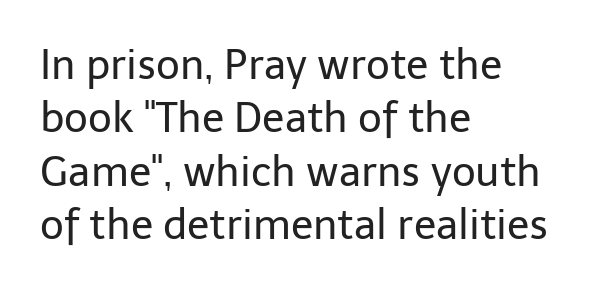
{"serif": "no", "italic": "no", "bold": "no", "weight": "regular", "width": "normal", "stroke_contrast": "low", "x_height": "medium", "monospaced": "no", "underline": "no", "align": "left", "line_spacing": "normal", "line_spacing_ratio": 1.3, "letter_spacing": "normal", "letter_spacing_em": 0.0, "glyph_px": 41}
